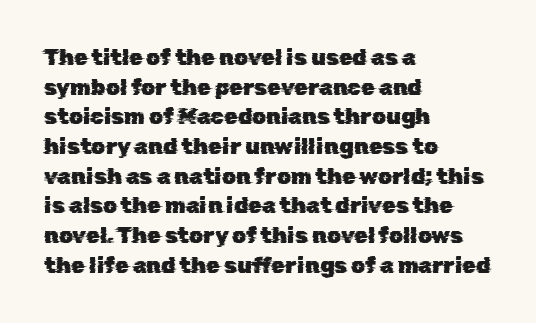
{"underline": "no", "align": "left", "line_spacing": "normal", "line_spacing_ratio": 1.35, "letter_spacing": "normal", "letter_spacing_em": 0.0, "glyph_px": 22}
